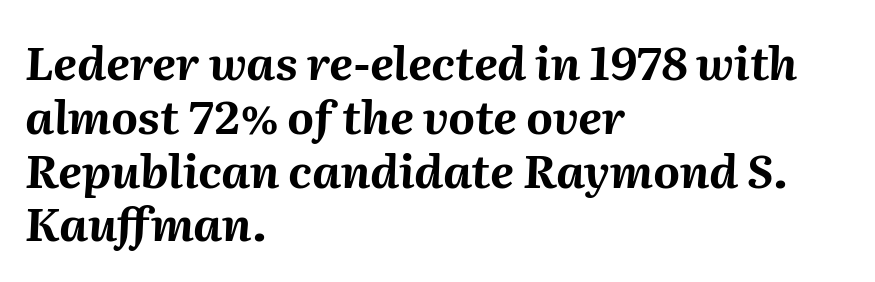
{"italic": "yes", "lean": "right", "slant_degrees": 2, "bold": "yes", "weight": "bold", "width": "normal", "stroke_contrast": "medium", "x_height": "medium", "monospaced": "no", "underline": "no", "align": "left", "line_spacing_ratio": 1.17, "letter_spacing": "normal", "letter_spacing_em": 0.0, "glyph_px": 46}
